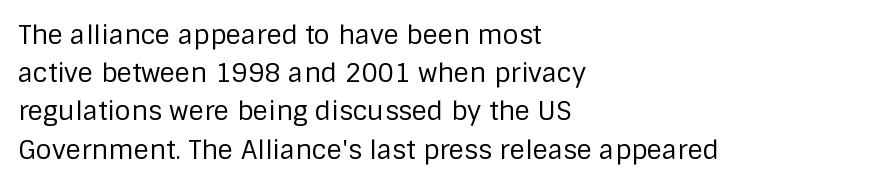
Q: Is the text bold? A: No.
Q: Is the text italic (slanted)? A: No, it is upright.
Q: Is the text underlined? A: No.
Q: How is the paragraph aligned? A: Left-aligned.
Q: Is the spacing between letters normal or unusually wide? A: Normal.
Q: Is the spacing between lines tight, normal or loose? A: Normal.
